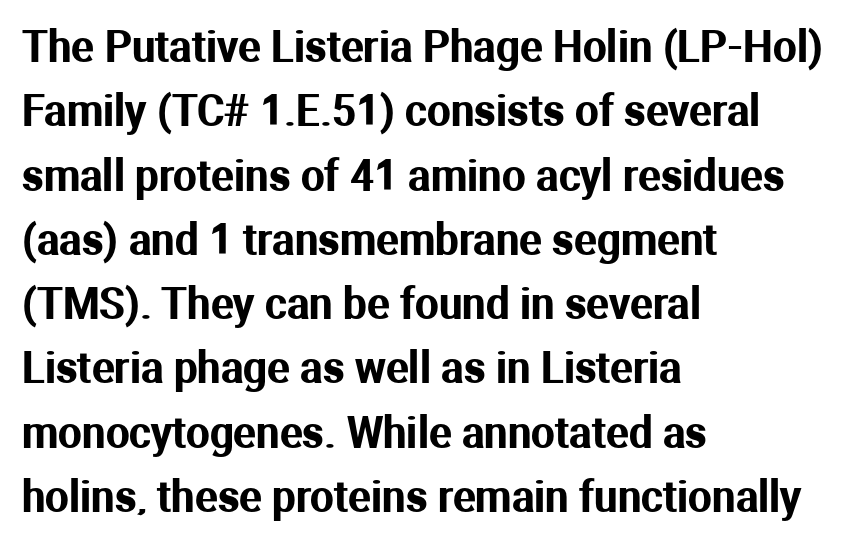
{"serif": "no", "italic": "no", "width": "normal", "stroke_contrast": "medium", "x_height": "medium", "monospaced": "no", "underline": "no", "align": "left", "line_spacing": "normal", "line_spacing_ratio": 1.53, "letter_spacing": "normal", "letter_spacing_em": 0.0, "glyph_px": 42}
